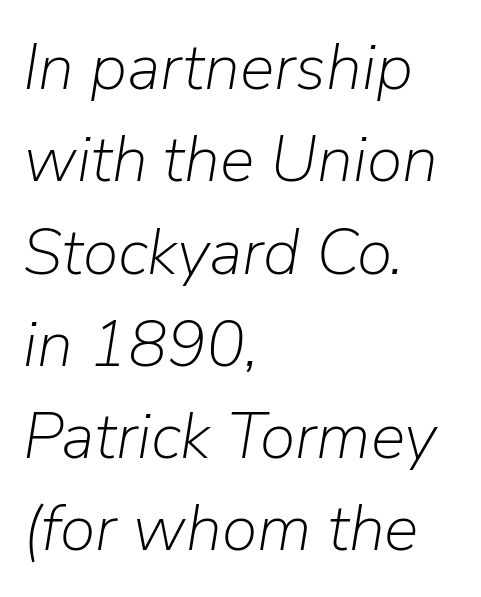
Q: Is the text bold? A: No.
Q: Is the text italic (slanted)? A: Yes, it leans right by about 9 degrees.
Q: Is the text underlined? A: No.
Q: How is the paragraph aligned? A: Left-aligned.
Q: Is the spacing between letters normal or unusually wide? A: Normal.
Q: Is the spacing between lines tight, normal or loose? A: Normal.
Q: Width (condensed, normal, or wide)? A: Normal.
Q: Stroke contrast? A: Low.
Q: x-height? A: Medium.
Q: Monospaced? A: No.
